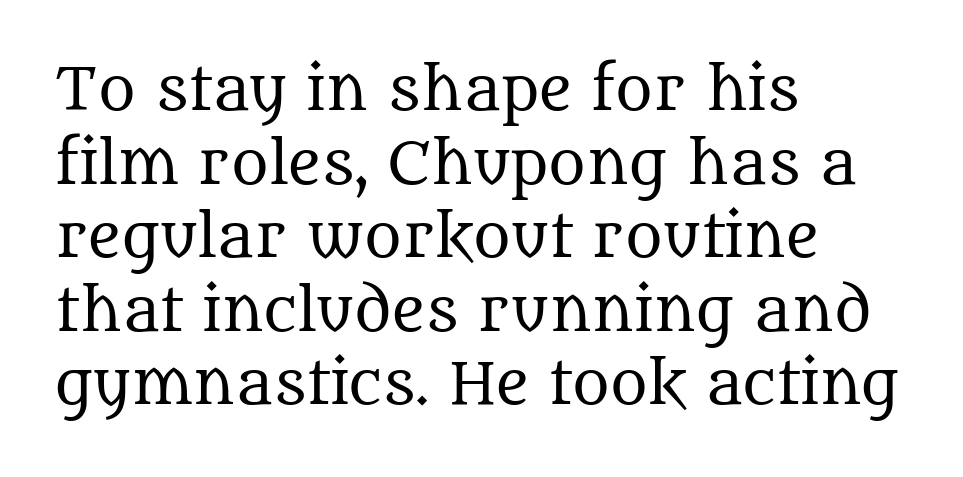
The image shows 57 px regular-weight serif type, upright; set left-aligned, normal line spacing (1.29x), normal letter spacing, not underlined; medium stroke contrast and a large x-height.
